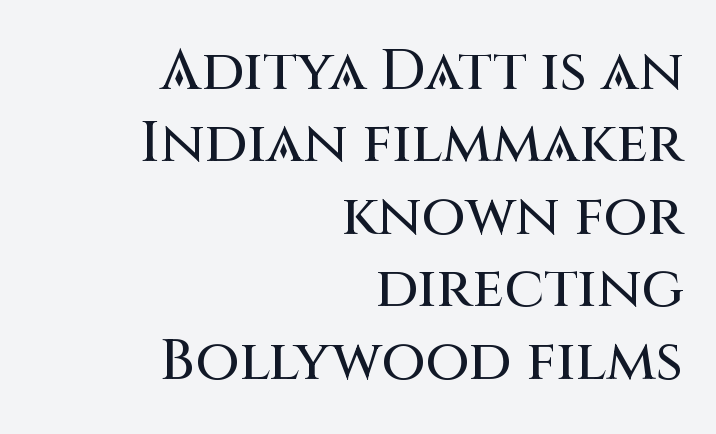
Typeset ragged left — the right edge is the straight one. The letters stand straight up with perfectly vertical stems. The face used here is rendered with its standard letterfit. This rendering employs a face without finishing strokes, i.e., a sans-serif. Think of a printed novel: that variable character pitch is what you see here. One glance says typical: line gaps are just what's usual.
